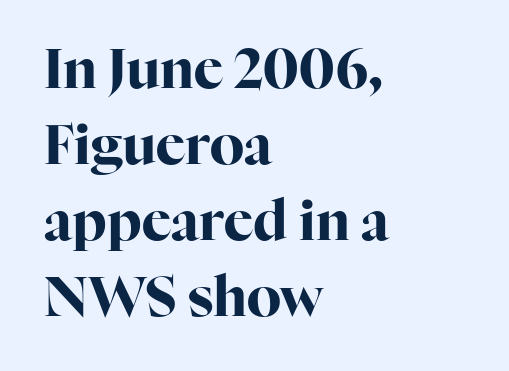
The image shows 55 px bold serif type, upright; set left-aligned, normal line spacing (1.38x), normal letter spacing, not underlined; high stroke contrast and a medium x-height.
